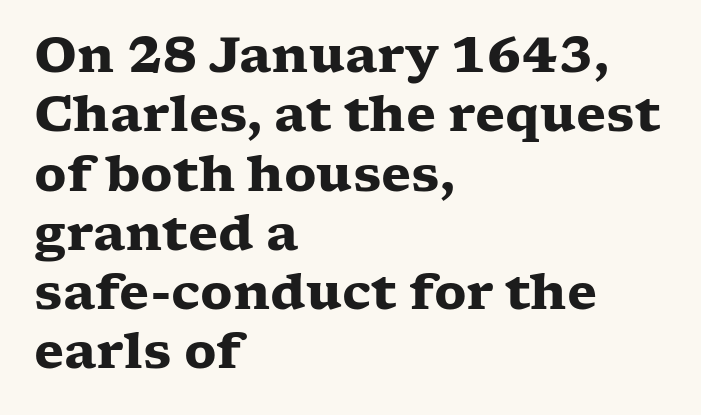
{"serif": "yes", "italic": "no", "bold": "yes", "weight": "heavy", "width": "wide", "stroke_contrast": "low", "x_height": "medium", "monospaced": "no", "underline": "no", "align": "left", "line_spacing_ratio": 1.21, "letter_spacing": "normal", "letter_spacing_em": 0.0, "glyph_px": 49}
